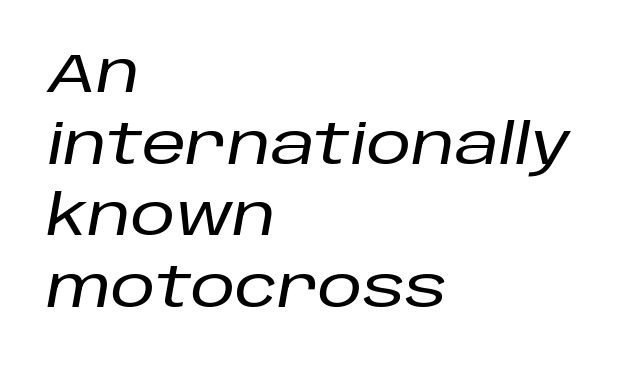
The image shows 56 px text type, italic (leaning right); set left-aligned, normal line spacing (1.28x), normal letter spacing, not underlined; low stroke contrast and a large x-height.
